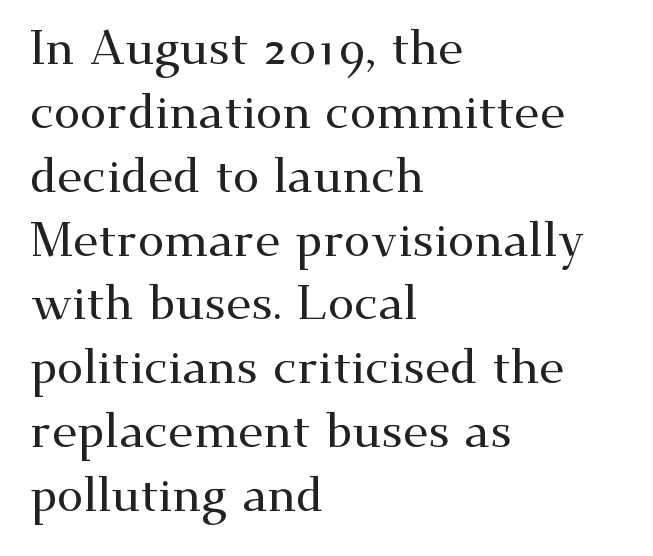
{"serif": "yes", "italic": "no", "width": "wide", "stroke_contrast": "medium", "x_height": "small", "monospaced": "no", "underline": "no", "align": "left", "line_spacing": "normal", "line_spacing_ratio": 1.33, "letter_spacing": "normal", "letter_spacing_em": 0.0, "glyph_px": 48}
